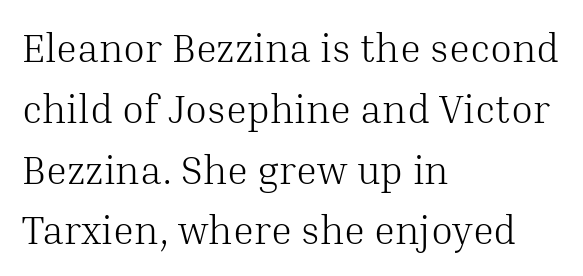
{"serif": "yes", "italic": "no", "bold": "no", "weight": "light", "width": "normal", "stroke_contrast": "medium", "x_height": "medium", "monospaced": "no", "underline": "no", "align": "left", "line_spacing": "normal", "line_spacing_ratio": 1.52, "letter_spacing": "normal", "letter_spacing_em": 0.0, "glyph_px": 40}
